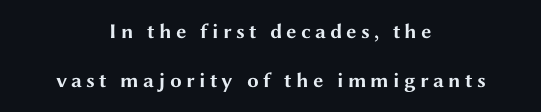
Q: Is the text bold? A: Yes.
Q: Is the text italic (slanted)? A: No, it is upright.
Q: Is the text underlined? A: No.
Q: How is the paragraph aligned? A: Centered.
Q: Is the spacing between letters normal or unusually wide? A: Unusually wide.
Q: Is the spacing between lines tight, normal or loose? A: Loose.
